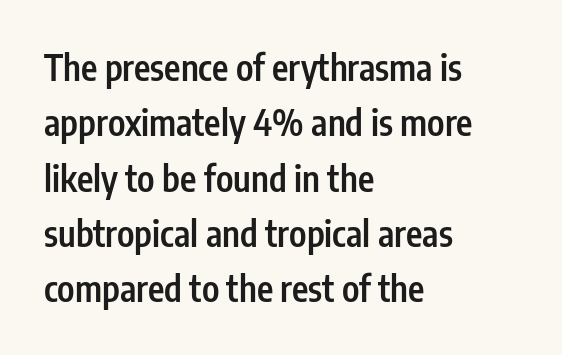
Q: Is the text bold? A: Semi-bold.
Q: Is the text italic (slanted)? A: No, it is upright.
Q: Is the typeface a serif or a sans-serif typeface? A: Sans-serif.
Q: Is the text underlined? A: No.
Q: How is the paragraph aligned? A: Left-aligned.
Q: Is the spacing between letters normal or unusually wide? A: Normal.
Q: Is the spacing between lines tight, normal or loose? A: Normal.
Q: Width (condensed, normal, or wide)? A: Condensed.
Q: Stroke contrast? A: Low.
Q: x-height? A: Medium.
Q: Monospaced? A: No.
